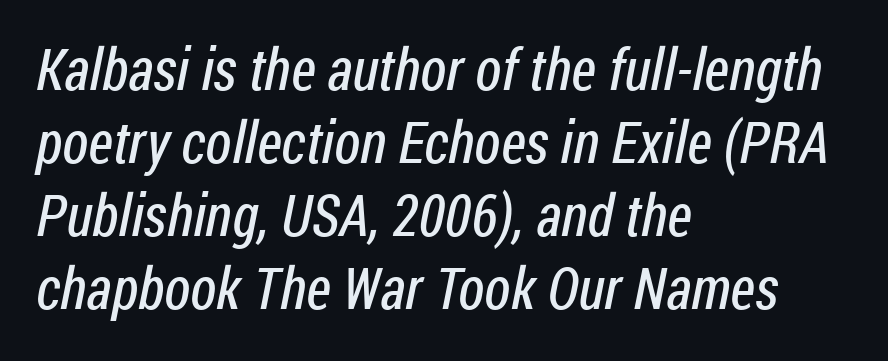
{"serif": "no", "bold": "no", "weight": "regular", "width": "condensed", "stroke_contrast": "low", "x_height": "medium", "monospaced": "no", "underline": "no", "align": "left", "line_spacing": "normal", "line_spacing_ratio": 1.26, "letter_spacing": "normal", "letter_spacing_em": 0.0, "glyph_px": 58}
